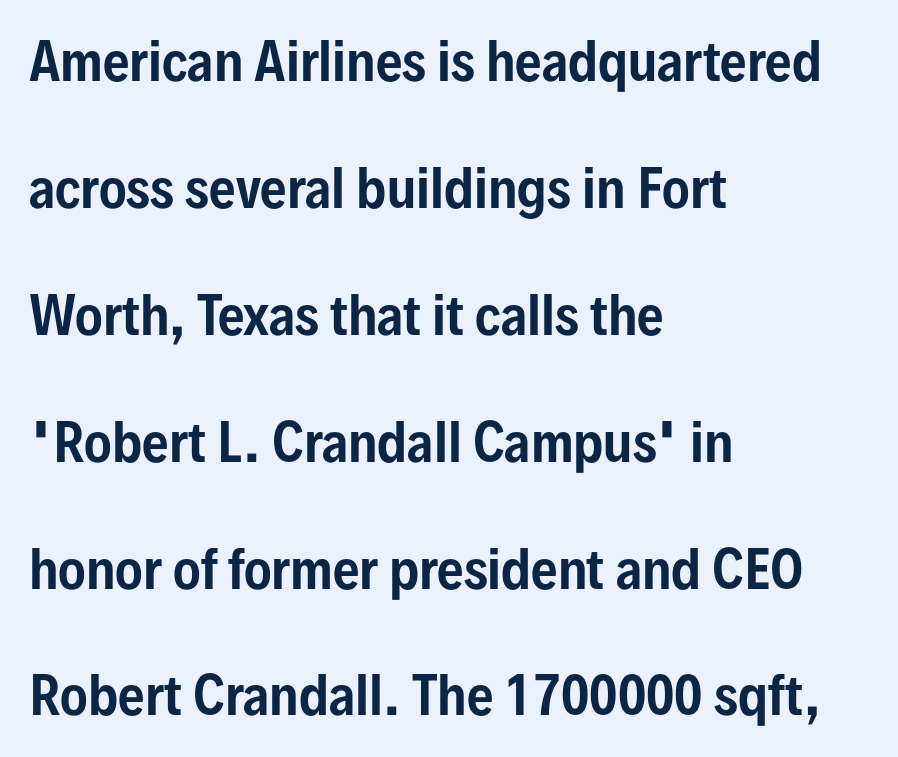
Q: Is the text italic (slanted)? A: No, it is upright.
Q: Is the typeface a serif or a sans-serif typeface? A: Sans-serif.
Q: Is the text underlined? A: No.
Q: How is the paragraph aligned? A: Left-aligned.
Q: Is the spacing between letters normal or unusually wide? A: Normal.
Q: Is the spacing between lines tight, normal or loose? A: Loose.
Q: Width (condensed, normal, or wide)? A: Condensed.
Q: Stroke contrast? A: Low.
Q: x-height? A: Medium.
Q: Monospaced? A: No.
